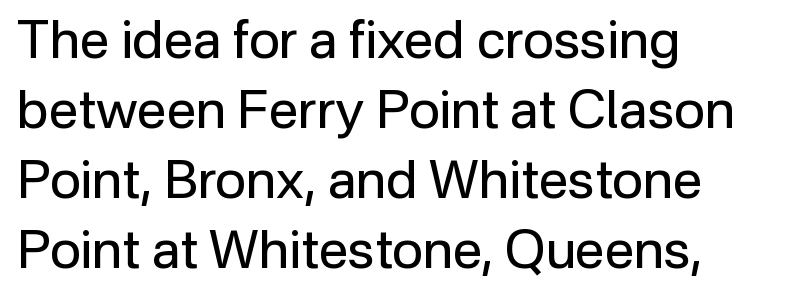
Q: Is the text bold? A: No.
Q: Is the text italic (slanted)? A: No, it is upright.
Q: Is the typeface a serif or a sans-serif typeface? A: Sans-serif.
Q: Is the text underlined? A: No.
Q: How is the paragraph aligned? A: Left-aligned.
Q: Is the spacing between letters normal or unusually wide? A: Normal.
Q: Is the spacing between lines tight, normal or loose? A: Normal.
Q: Width (condensed, normal, or wide)? A: Normal.
Q: Stroke contrast? A: Low.
Q: x-height? A: Medium.
Q: Monospaced? A: No.
